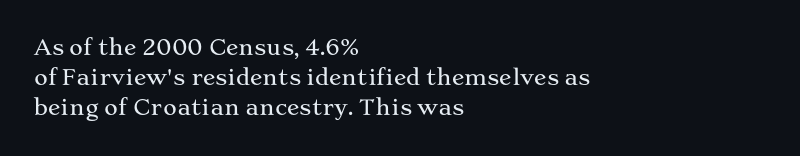
The lines sit at an ordinary, default distance from one another. In terms of posture, this sample is upright. What stands out about the letter spacing? Nothing — it is the standard amount. Leftover space on each line is placed entirely after the last word. Check the space under the baseline: it is left empty.
